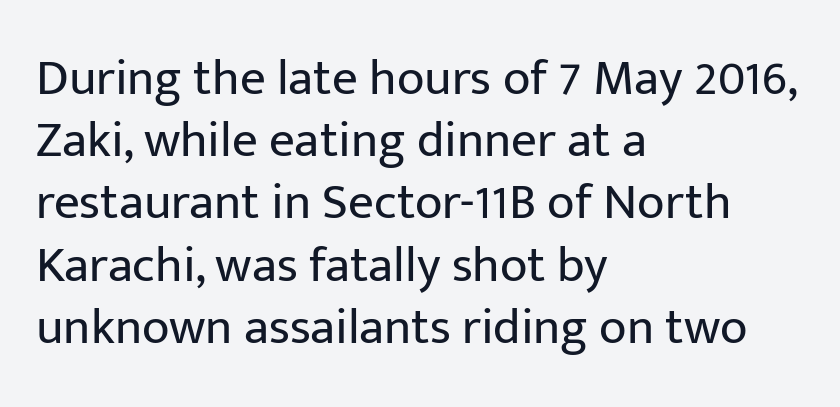
{"serif": "no", "italic": "no", "bold": "no", "weight": "regular", "width": "normal", "stroke_contrast": "low", "x_height": "medium", "monospaced": "no", "underline": "no", "align": "left", "line_spacing_ratio": 1.22, "letter_spacing": "normal", "letter_spacing_em": 0.0, "glyph_px": 51}
